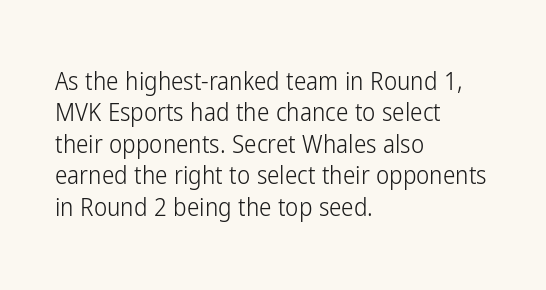
{"italic": "no", "bold": "no", "underline": "no", "align": "left", "line_spacing": "normal", "line_spacing_ratio": 1.26, "letter_spacing": "normal", "letter_spacing_em": 0.0, "glyph_px": 25}
